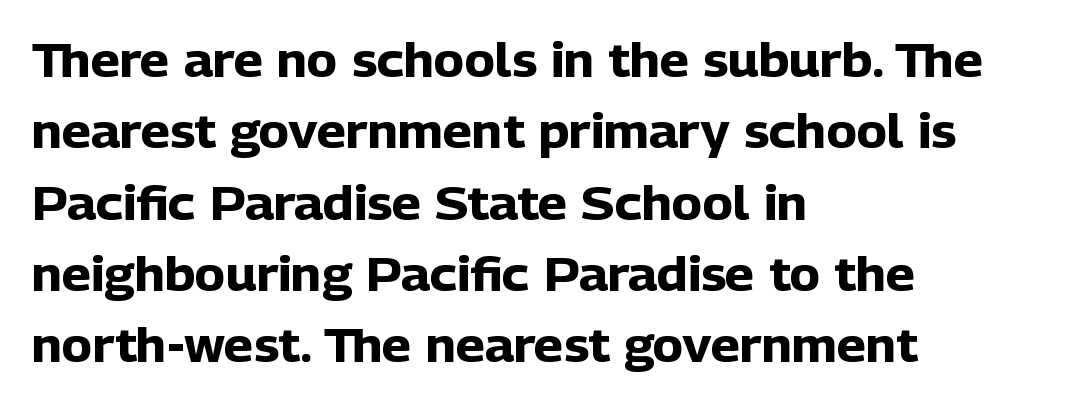
The image shows 46 px heavy sans-serif type, upright; set left-aligned, normal line spacing (1.55x), normal letter spacing, not underlined; low stroke contrast and a medium x-height.
